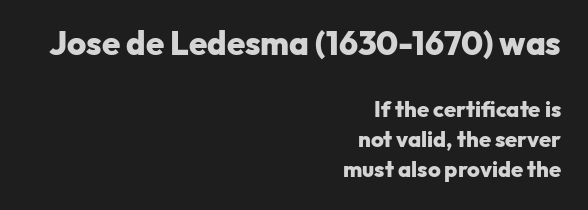
Q: Is the text bold? A: Yes.
Q: Is the text italic (slanted)? A: No, it is upright.
Q: Is the typeface a serif or a sans-serif typeface? A: Sans-serif.
Q: Is the text underlined? A: No.
Q: How is the paragraph aligned? A: Right-aligned.
Q: Is the spacing between letters normal or unusually wide? A: Normal.
Q: Is the spacing between lines tight, normal or loose? A: Normal.
Q: Which block of text is set in a larger size, the first (top) or the second (bottom)? A: The first (top) one.
Q: Width (condensed, normal, or wide)? A: Normal.
Q: Stroke contrast? A: Low.
Q: x-height? A: Medium.
Q: Monospaced? A: No.
